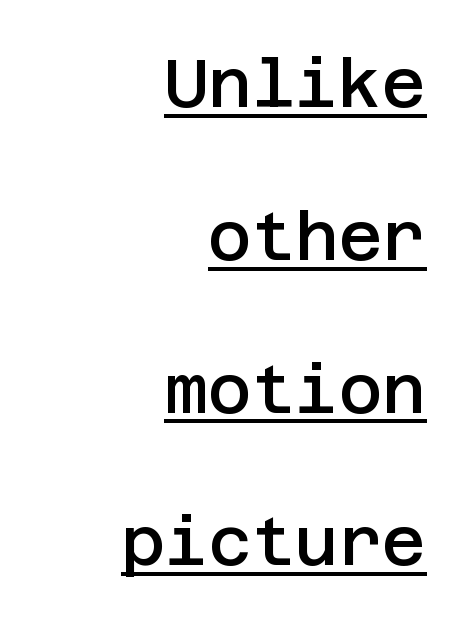
{"serif": "no", "italic": "no", "bold": "semi", "weight": "semibold", "width": "normal", "stroke_contrast": "low", "x_height": "large", "underline": "yes", "align": "right", "line_spacing": "loose", "line_spacing_ratio": 2.28, "letter_spacing": "normal", "letter_spacing_em": 0.0, "glyph_px": 67}
